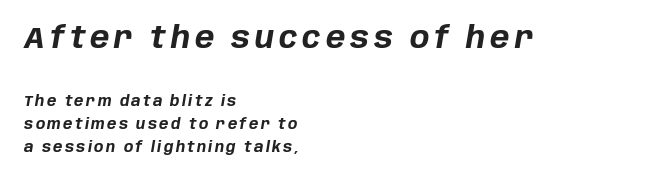
The image shows 29 px bold type, italic (leaning right); set left-aligned, normal line spacing (1.62x), not underlined; the first (top) block is 2.07x larger; low stroke contrast and a large x-height.
